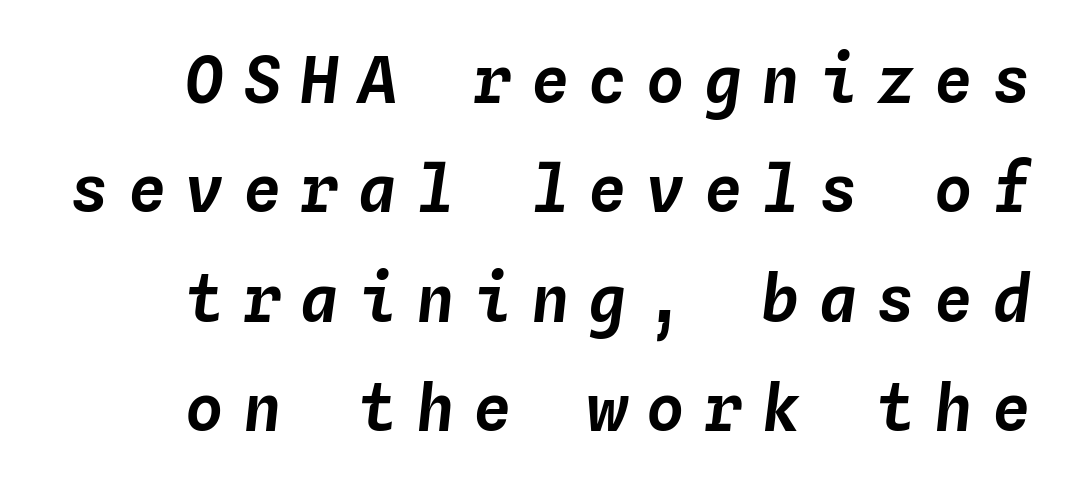
{"italic": "yes", "lean": "right", "slant_degrees": 4, "width": "normal", "stroke_contrast": "low", "x_height": "medium", "monospaced": "yes", "underline": "no", "line_spacing_ratio": 1.71, "letter_spacing": "wide", "letter_spacing_em": 0.3, "glyph_px": 64}
